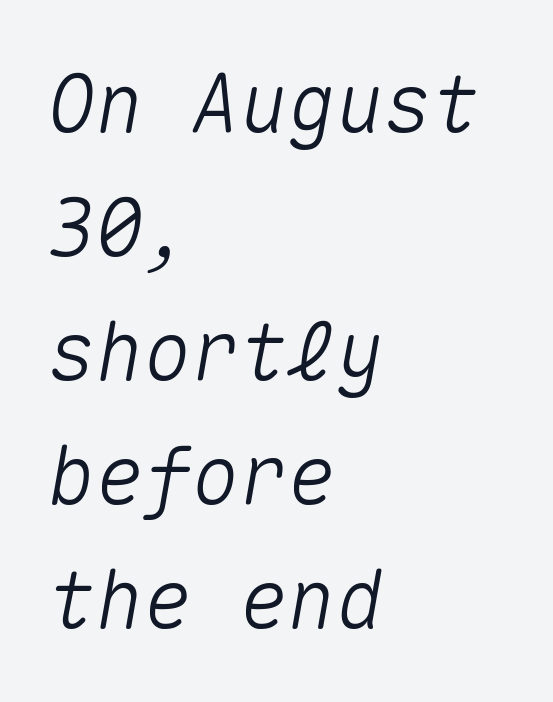
{"italic": "yes", "lean": "right", "slant_degrees": 10, "width": "normal", "stroke_contrast": "medium", "x_height": "medium", "monospaced": "yes", "underline": "no", "align": "left", "line_spacing": "normal", "line_spacing_ratio": 1.55, "letter_spacing": "normal", "letter_spacing_em": 0.0, "glyph_px": 80}
